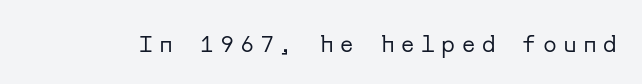
The image shows 23 px text type, upright; set unusually wide letter spacing (+0.28 em), not underlined.
